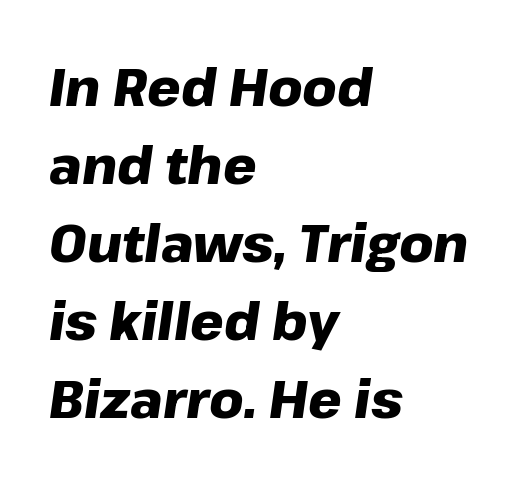
Q: Is the text bold? A: Yes.
Q: Is the text italic (slanted)? A: Yes, it leans right by about 8 degrees.
Q: Is the text underlined? A: No.
Q: How is the paragraph aligned? A: Left-aligned.
Q: Is the spacing between letters normal or unusually wide? A: Normal.
Q: Is the spacing between lines tight, normal or loose? A: Normal.
Q: Width (condensed, normal, or wide)? A: Normal.
Q: Stroke contrast? A: Low.
Q: x-height? A: Medium.
Q: Monospaced? A: No.
